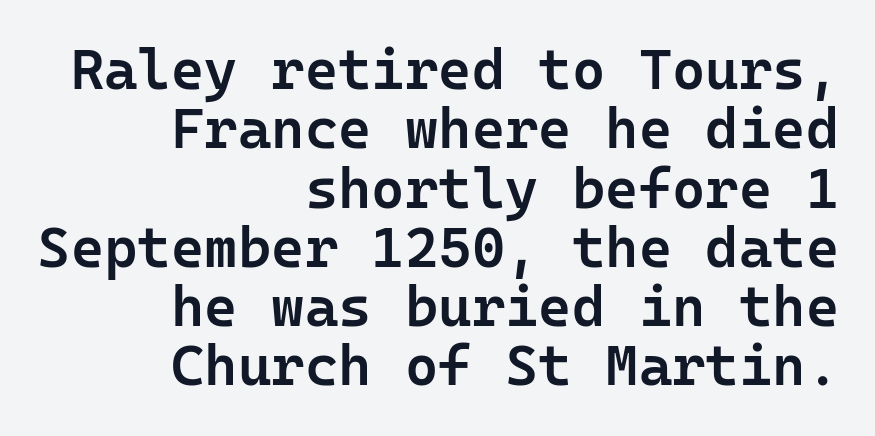
Clear beneath every line of the passage. Alignment: flush right. The glyphs have the mass of a demibold cut, below bold. The space between consecutive lines is stingy. The characters display no serif detailing; their extremities are plain.
